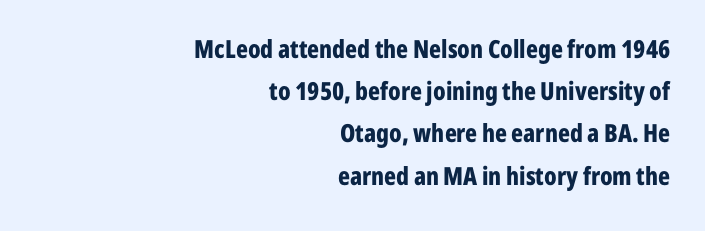
{"italic": "no", "bold": "yes", "underline": "no", "align": "right", "line_spacing": "normal", "line_spacing_ratio": 1.69, "letter_spacing": "normal", "letter_spacing_em": 0.0, "glyph_px": 25}
